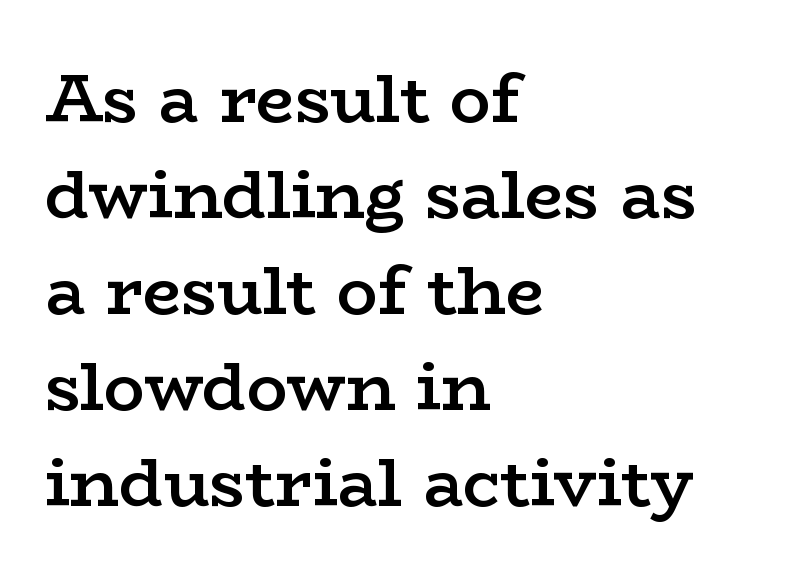
Q: Is the text bold? A: Semi-bold.
Q: Is the text italic (slanted)? A: No, it is upright.
Q: Is the typeface a serif or a sans-serif typeface? A: Serif.
Q: Is the text underlined? A: No.
Q: How is the paragraph aligned? A: Left-aligned.
Q: Is the spacing between letters normal or unusually wide? A: Normal.
Q: Is the spacing between lines tight, normal or loose? A: Normal.
Q: Width (condensed, normal, or wide)? A: Wide.
Q: Stroke contrast? A: Low.
Q: x-height? A: Medium.
Q: Monospaced? A: No.
